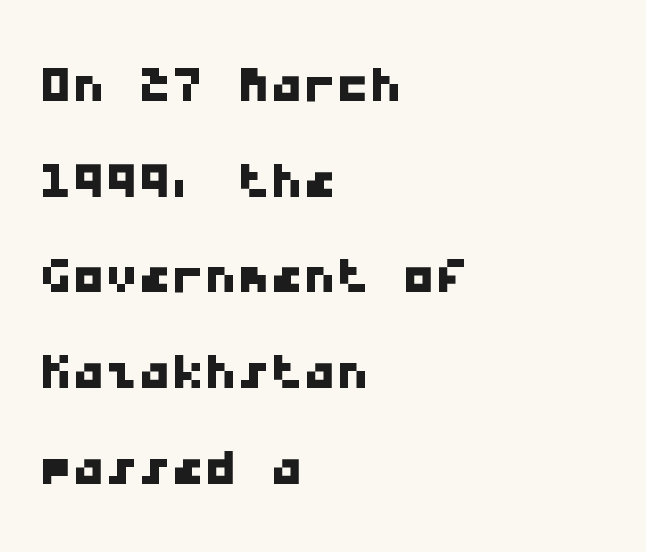
Q: Is the typeface a serif or a sans-serif typeface? A: Sans-serif.
Q: Is the text underlined? A: No.
Q: How is the paragraph aligned? A: Left-aligned.
Q: Is the spacing between letters normal or unusually wide? A: Normal.
Q: Is the spacing between lines tight, normal or loose? A: Normal.
Q: Width (condensed, normal, or wide)? A: Wide.
Q: Stroke contrast? A: Low.
Q: x-height? A: Medium.
Q: Monospaced? A: Yes.
